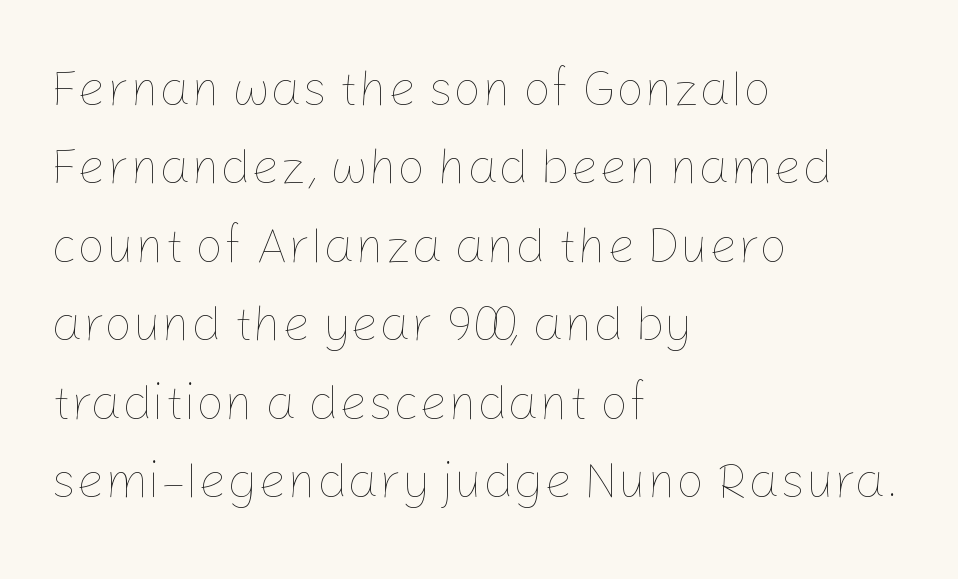
The leading is moderate, giving the passage an even texture. The strokes carry an ordinary text weight at most. Inter-character spacing is left at the font's built-in metrics. Descenders hang freely into open space.
